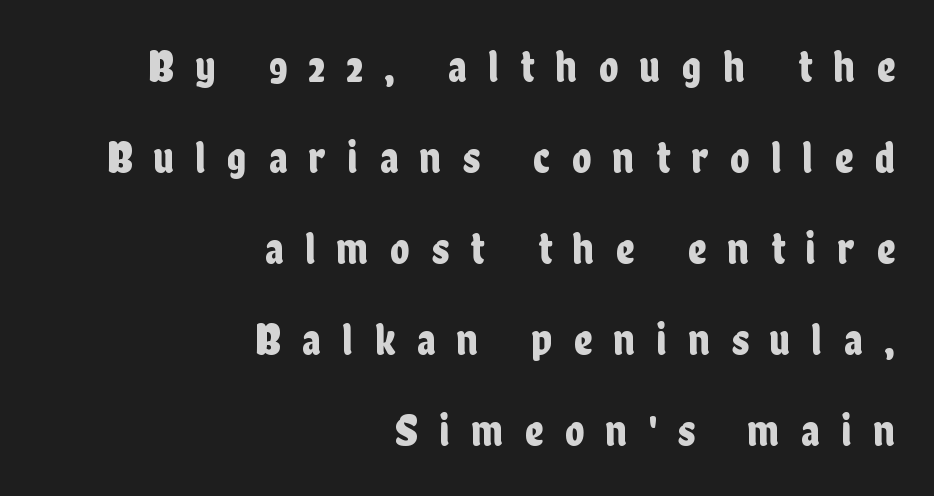
The image shows 45 px condensed sans-serif type, upright; set right-aligned, loose line spacing (2.02x), unusually wide letter spacing (+0.48 em), not underlined; low stroke contrast and a medium x-height.
